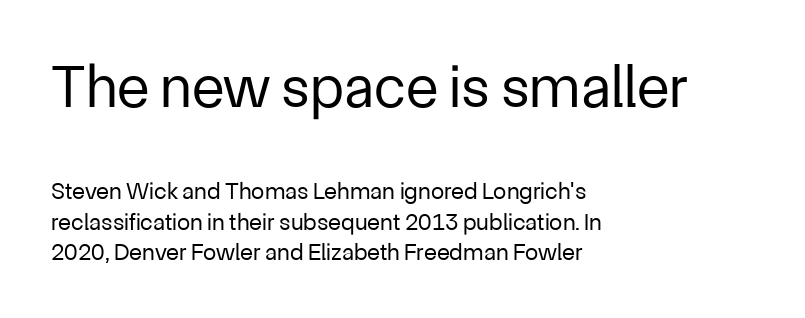
Q: Is the text bold? A: No.
Q: Is the text italic (slanted)? A: No, it is upright.
Q: Is the typeface a serif or a sans-serif typeface? A: Sans-serif.
Q: Is the text underlined? A: No.
Q: How is the paragraph aligned? A: Left-aligned.
Q: Is the spacing between letters normal or unusually wide? A: Normal.
Q: Is the spacing between lines tight, normal or loose? A: Normal.
Q: Which block of text is set in a larger size, the first (top) or the second (bottom)? A: The first (top) one.
Q: Width (condensed, normal, or wide)? A: Normal.
Q: Stroke contrast? A: Low.
Q: x-height? A: Medium.
Q: Monospaced? A: No.
